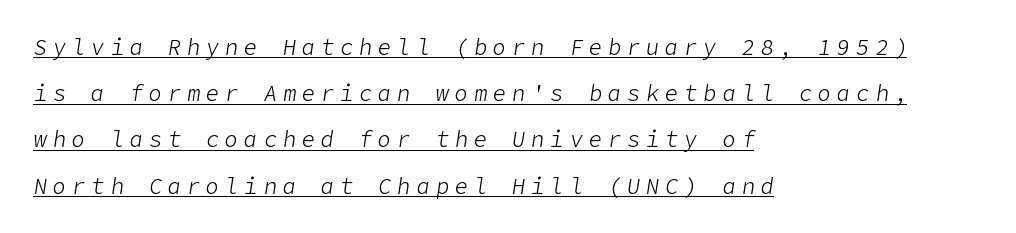
This is not heavy type; no bold has been used. These lines are set flush left with a ragged right edge. Reading down the column, the eye jumps a long way to each next line. Underlined type. Display-style spreading of the glyphs; the letterfit is very open. The specimen reads as italic at a glance.
